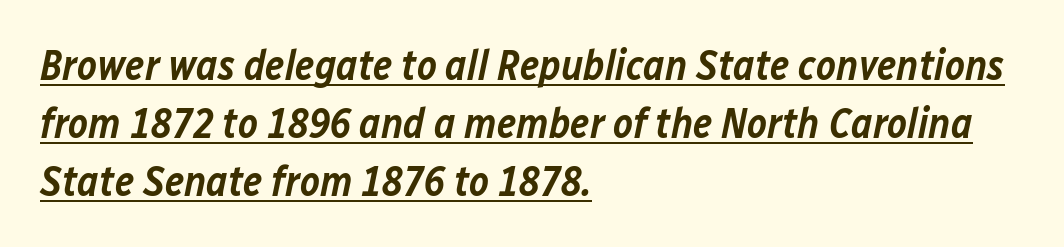
{"italic": "yes", "lean": "right", "slant_degrees": 12, "bold": "semi", "weight": "semibold", "width": "normal", "stroke_contrast": "low", "x_height": "medium", "monospaced": "no", "underline": "yes", "align": "left", "line_spacing": "normal", "line_spacing_ratio": 1.38, "letter_spacing": "normal", "letter_spacing_em": 0.0, "glyph_px": 42}
